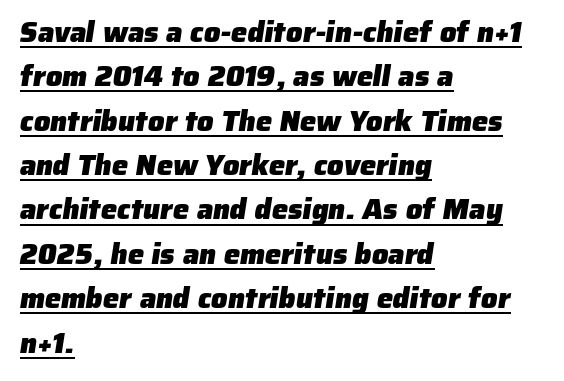
The image shows 29 px heavy sans-serif type; set left-aligned, normal line spacing (1.53x), normal letter spacing, underlined; low stroke contrast and a medium x-height.
